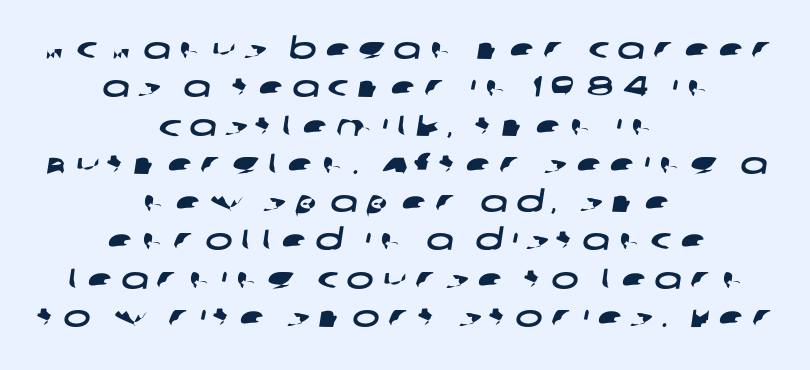
Q: Is the typeface a serif or a sans-serif typeface? A: Sans-serif.
Q: Is the text underlined? A: No.
Q: How is the paragraph aligned? A: Centered.
Q: Is the spacing between letters normal or unusually wide? A: Unusually wide.
Q: Is the spacing between lines tight, normal or loose? A: Normal.
Q: Width (condensed, normal, or wide)? A: Wide.
Q: Stroke contrast? A: Low.
Q: x-height? A: Large.
Q: Monospaced? A: No.
